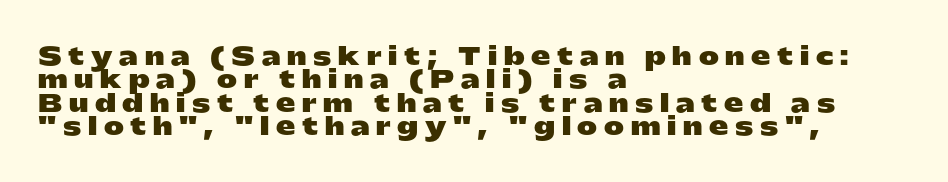
Q: Is the text bold? A: Yes.
Q: Is the text italic (slanted)? A: No, it is upright.
Q: Is the text underlined? A: No.
Q: How is the paragraph aligned? A: Left-aligned.
Q: Is the spacing between letters normal or unusually wide? A: Unusually wide.
Q: Is the spacing between lines tight, normal or loose? A: Tight.
